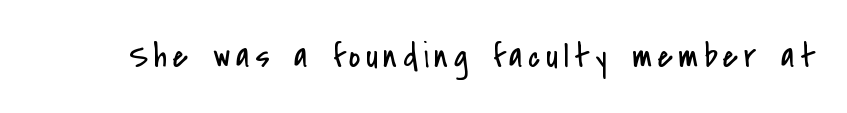
Words float on clear page, feet unadorned. The letters advance in unequal steps, a hallmark of proportional type. Stem width sits at or under what a default text font uses. Unlike a traditional serif, this face leaves its strokes unadorned.
